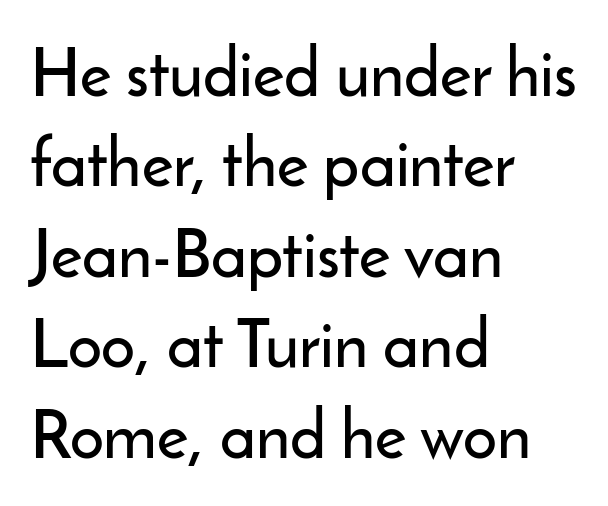
{"serif": "no", "italic": "no", "width": "normal", "stroke_contrast": "low", "x_height": "small", "monospaced": "no", "underline": "no", "align": "left", "line_spacing": "normal", "line_spacing_ratio": 1.35, "letter_spacing": "normal", "letter_spacing_em": 0.0, "glyph_px": 67}
